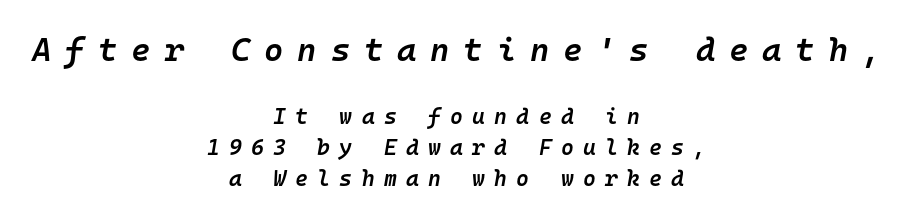
{"italic": "yes", "lean": "right", "slant_degrees": 10, "bold": "semi", "weight": "semibold", "width": "normal", "stroke_contrast": "low", "x_height": "medium", "monospaced": "yes", "underline": "no", "align": "center", "line_spacing": "normal", "line_spacing_ratio": 1.41, "letter_spacing": "wide", "letter_spacing_em": 0.42, "larger_block": "first", "size_ratio": 1.5, "glyph_px": 33}
